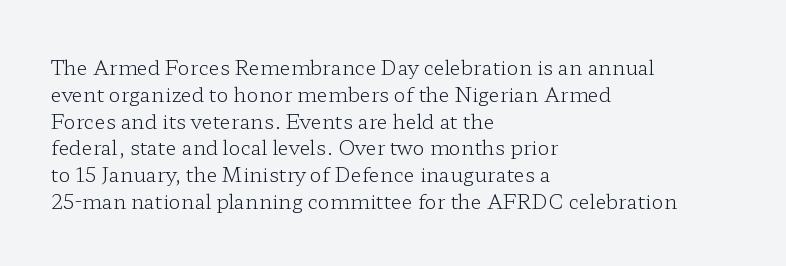
Unlike italic type, these characters show no tilt at all. Honestly, there is no underline to notice here at all. The ragged edge is on the right, which tells us the setting is flush left. Tracking here is standard; glyphs follow each other at the usual distance.
